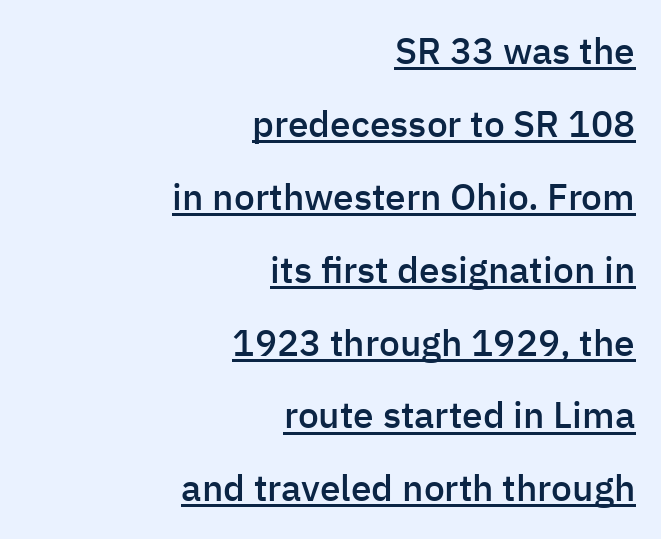
{"serif": "no", "italic": "no", "bold": "semi", "weight": "semibold", "width": "normal", "stroke_contrast": "low", "x_height": "medium", "monospaced": "no", "underline": "yes", "align": "right", "line_spacing": "loose", "line_spacing_ratio": 1.97, "letter_spacing": "normal", "letter_spacing_em": 0.0, "glyph_px": 37}
